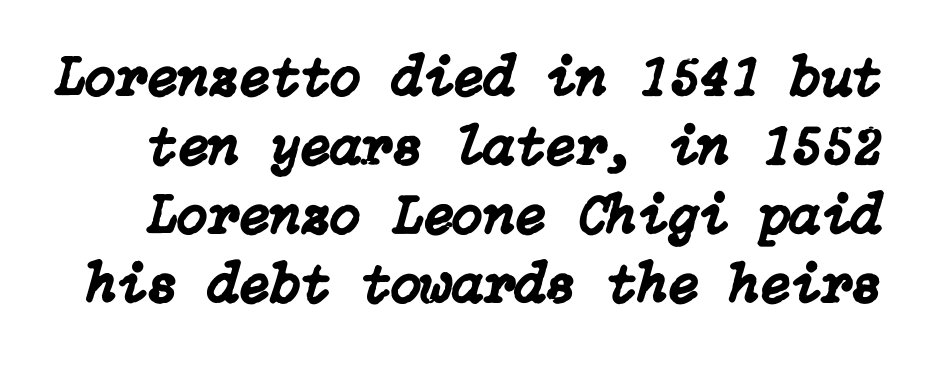
Slanted lettering throughout. This sample uses plain, unmodified letter spacing. Plain, unruled lines of type.
